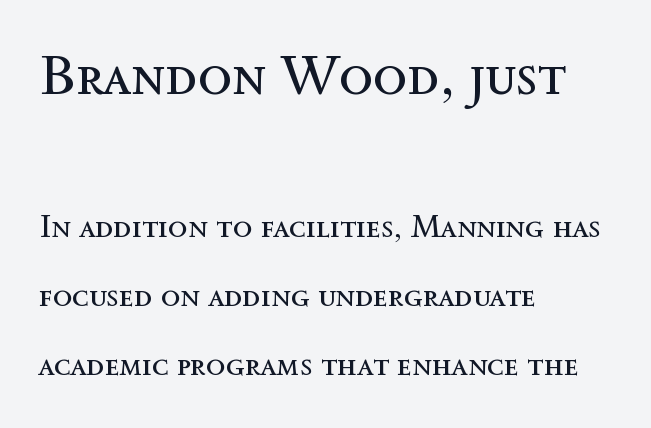
Q: Is the text bold? A: No.
Q: Is the text italic (slanted)? A: No, it is upright.
Q: Is the text underlined? A: No.
Q: How is the paragraph aligned? A: Left-aligned.
Q: Is the spacing between letters normal or unusually wide? A: Normal.
Q: Is the spacing between lines tight, normal or loose? A: Loose.
Q: Which block of text is set in a larger size, the first (top) or the second (bottom)? A: The first (top) one.
Q: Width (condensed, normal, or wide)? A: Normal.
Q: x-height? A: Medium.
Q: Monospaced? A: No.
